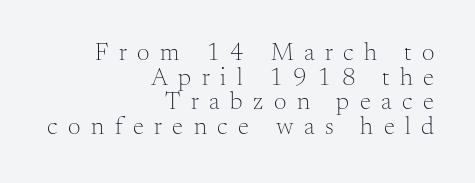
{"italic": "no", "bold": "no", "underline": "no", "align": "right", "line_spacing": "tight", "line_spacing_ratio": 0.99, "letter_spacing": "wide", "letter_spacing_em": 0.42, "glyph_px": 25}
